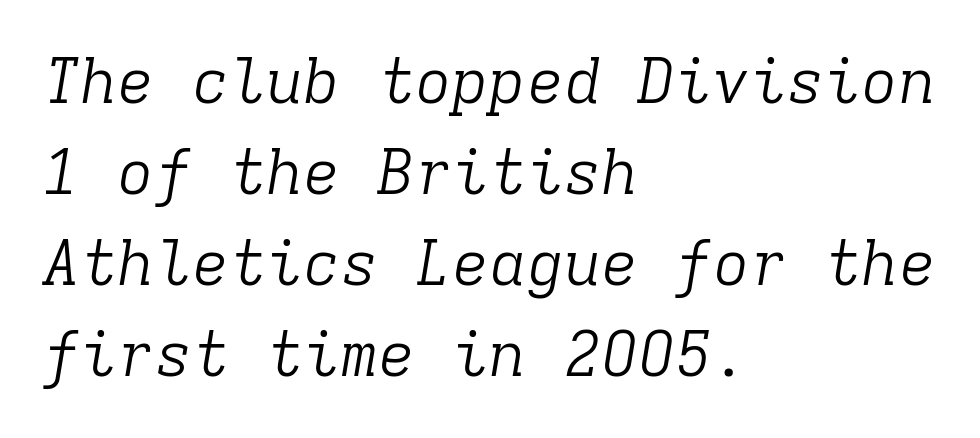
Q: Is the text bold? A: No.
Q: Is the text italic (slanted)? A: Yes, it leans right by about 9 degrees.
Q: Is the typeface a serif or a sans-serif typeface? A: Serif.
Q: Is the text underlined? A: No.
Q: How is the paragraph aligned? A: Left-aligned.
Q: Is the spacing between letters normal or unusually wide? A: Normal.
Q: Is the spacing between lines tight, normal or loose? A: Normal.
Q: Width (condensed, normal, or wide)? A: Normal.
Q: Stroke contrast? A: Low.
Q: x-height? A: Medium.
Q: Monospaced? A: Yes.
